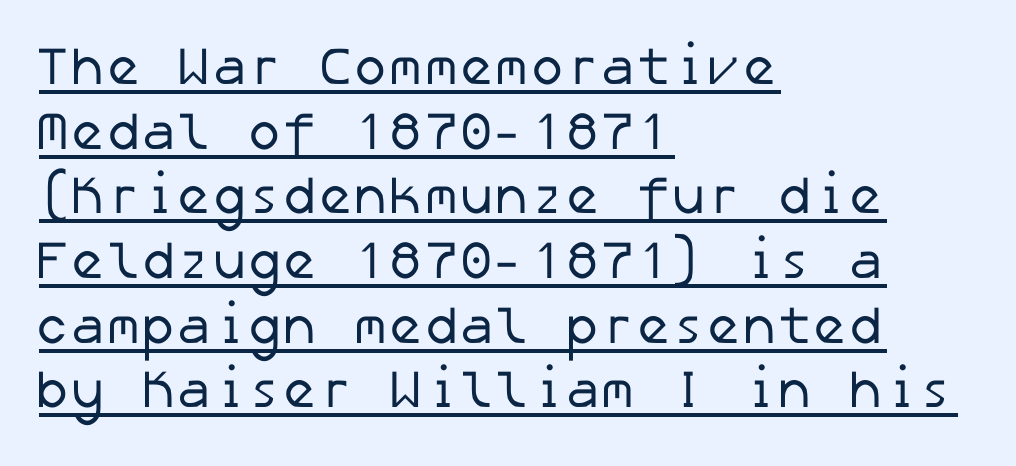
Q: Is the text bold? A: No.
Q: Is the typeface a serif or a sans-serif typeface? A: Sans-serif.
Q: Is the text underlined? A: Yes.
Q: How is the paragraph aligned? A: Left-aligned.
Q: Is the spacing between letters normal or unusually wide? A: Normal.
Q: Width (condensed, normal, or wide)? A: Normal.
Q: Stroke contrast? A: Low.
Q: x-height? A: Medium.
